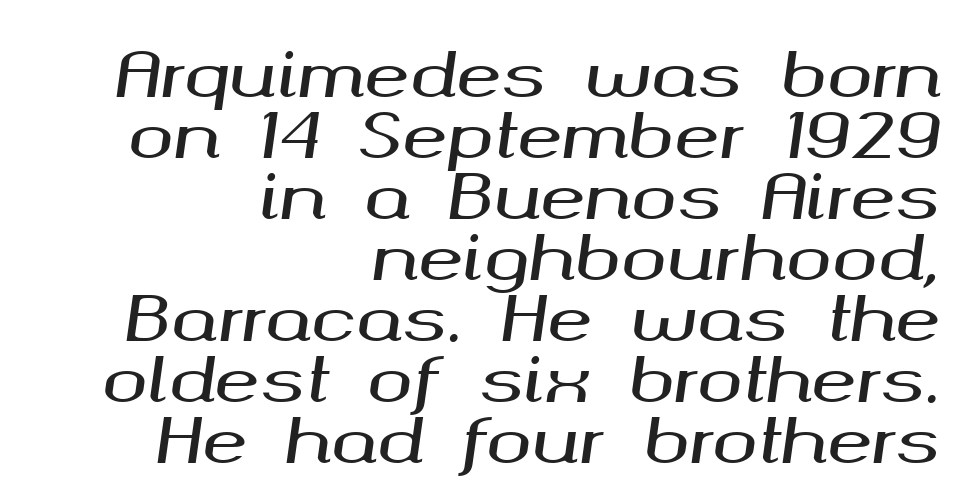
The image shows 61 px wide type, italic (leaning right); set right-aligned, tight line spacing (1.0x), normal letter spacing, not underlined; medium stroke contrast and a medium x-height.
